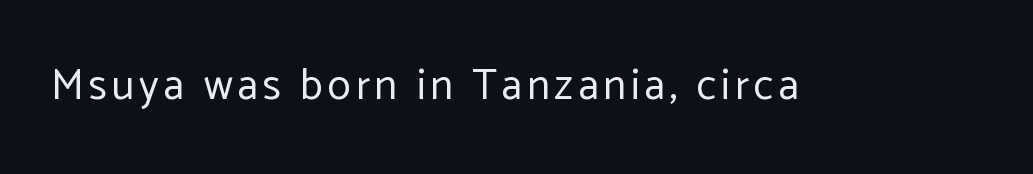
Does the lettering tilt? It doesn't — this is upright. Do the characters align in a grid? No, the font is proportional. Stems here are at most as thick as an everyday book face. Descenders hang freely into open space.
